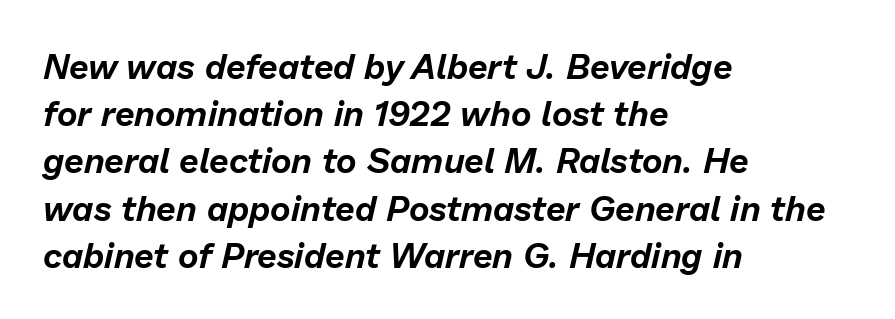
Does the copy run flush right? No — it runs flush left. Character widths vary here, with narrow letters taking less room than wide ones. Looking at the ascenders, they clearly lean. The glyphs are unaccompanied by any horizontal stroke below them.
